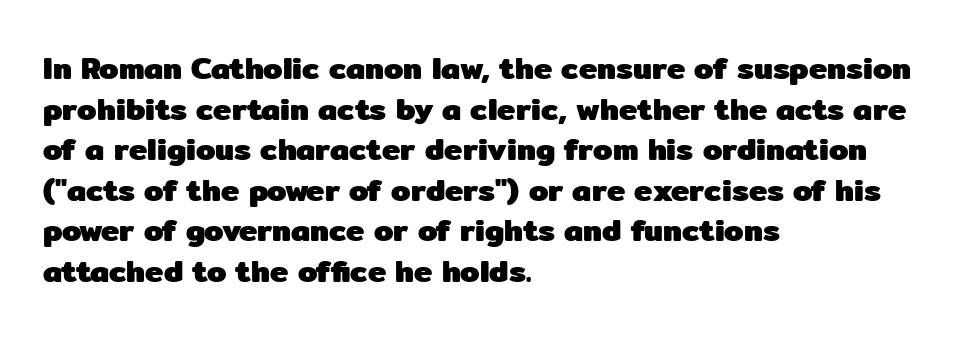
Q: Is the text bold? A: Yes.
Q: Is the text italic (slanted)? A: No, it is upright.
Q: Is the typeface a serif or a sans-serif typeface? A: Sans-serif.
Q: Is the text underlined? A: No.
Q: How is the paragraph aligned? A: Left-aligned.
Q: Is the spacing between letters normal or unusually wide? A: Normal.
Q: Is the spacing between lines tight, normal or loose? A: Normal.
Q: Width (condensed, normal, or wide)? A: Normal.
Q: Stroke contrast? A: Low.
Q: x-height? A: Medium.
Q: Monospaced? A: No.
